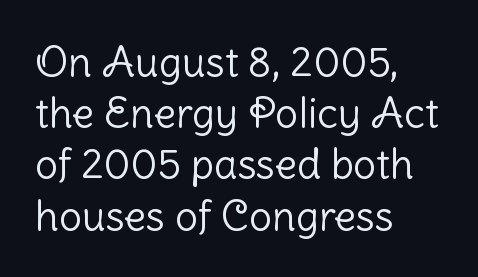
Notice how the passage keeps a crisp vertical edge on the left only. The rows are spaced the way most documents space them. Every character sits straight up, as roman type does. Looks like regular typesetting: each glyph gets only the width it needs. Stroke thickness stays within the range of a standard reading face or lighter. Letter spacing: default.
